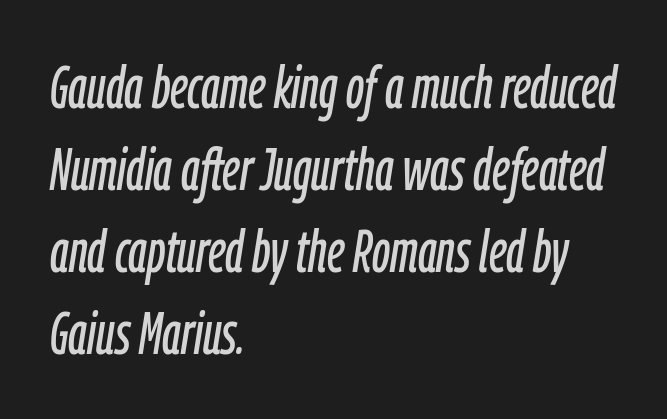
{"italic": "yes", "lean": "right", "slant_degrees": 9, "width": "condensed", "stroke_contrast": "low", "x_height": "medium", "monospaced": "no", "underline": "no", "align": "left", "line_spacing": "normal", "line_spacing_ratio": 1.39, "letter_spacing": "normal", "letter_spacing_em": 0.0, "glyph_px": 59}
